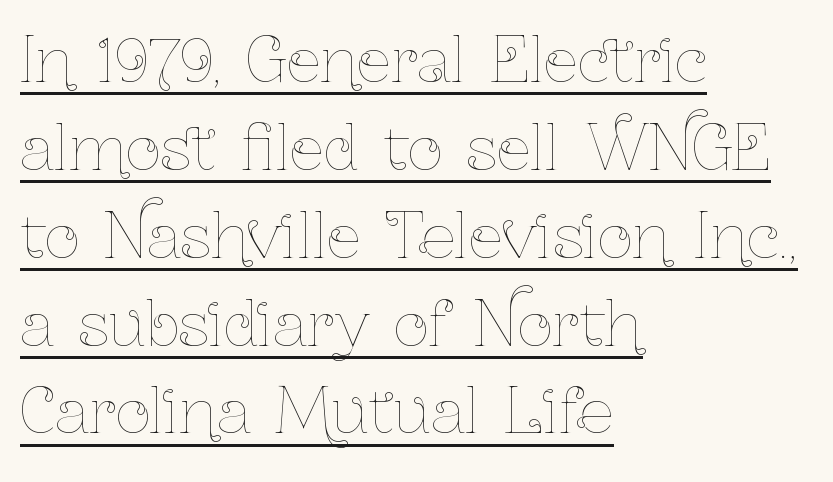
Stems here are at most as thick as an everyday book face. Italic: no, the glyphs are upright roman. A normal amount of white space separates one row of letters from the next. What decoration does the sample have? An underline. Notice how the passage keeps a crisp vertical edge on the left only. Students, note that the glyphs here touch the page at normal intervals.
